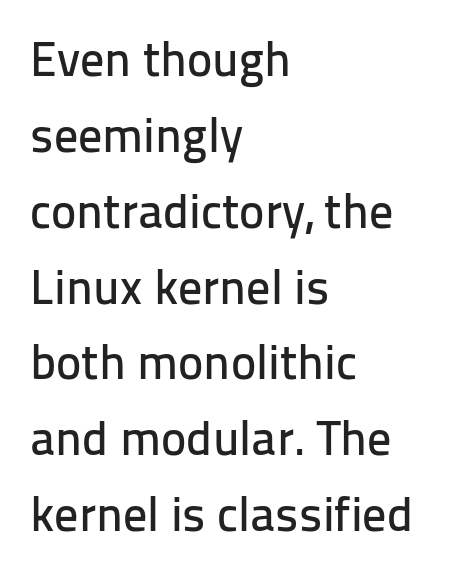
{"serif": "no", "italic": "no", "width": "normal", "stroke_contrast": "low", "x_height": "medium", "monospaced": "no", "underline": "no", "align": "left", "line_spacing": "normal", "line_spacing_ratio": 1.58, "letter_spacing": "normal", "letter_spacing_em": 0.0, "glyph_px": 48}
